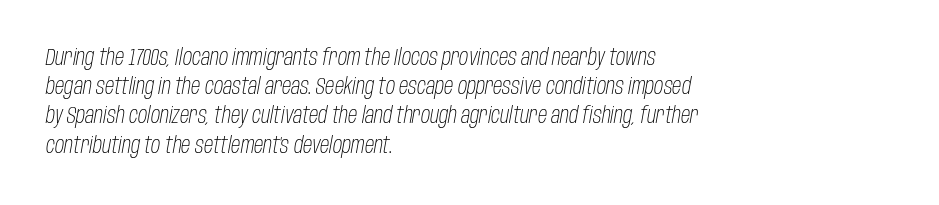
The image shows 23 px text type, italic (leaning right); set left-aligned, normal line spacing (1.27x), normal letter spacing, not underlined.
